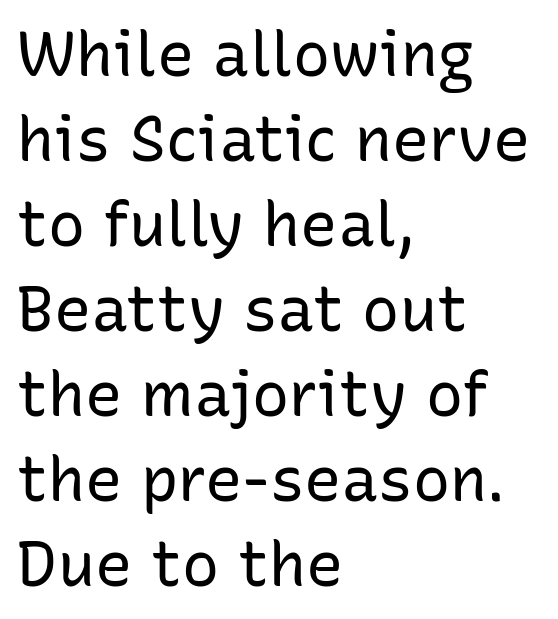
{"serif": "no", "italic": "no", "bold": "no", "weight": "regular", "width": "normal", "stroke_contrast": "low", "x_height": "medium", "monospaced": "no", "underline": "no", "align": "left", "line_spacing": "normal", "line_spacing_ratio": 1.37, "letter_spacing": "normal", "letter_spacing_em": 0.0, "glyph_px": 62}
